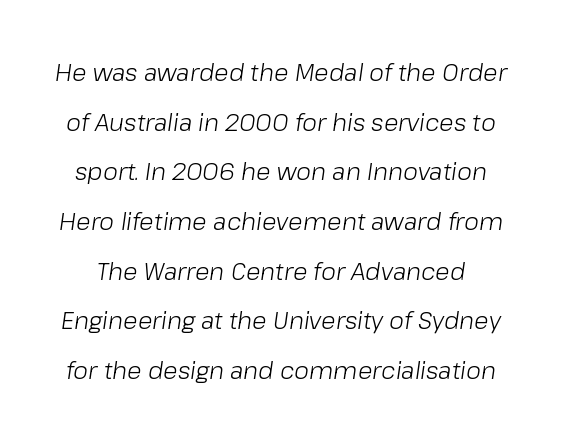
{"italic": "yes", "lean": "right", "slant_degrees": 8, "bold": "no", "underline": "no", "line_spacing": "loose", "line_spacing_ratio": 2.07, "letter_spacing": "normal", "letter_spacing_em": 0.0, "glyph_px": 24}
